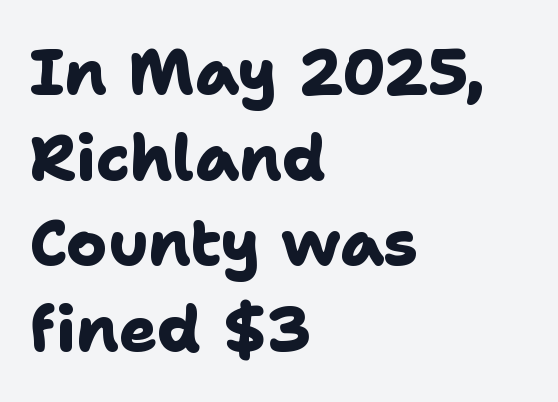
{"serif": "no", "bold": "yes", "weight": "heavy", "width": "normal", "stroke_contrast": "low", "x_height": "medium", "monospaced": "no", "underline": "no", "align": "left", "line_spacing": "normal", "line_spacing_ratio": 1.36, "letter_spacing": "normal", "letter_spacing_em": 0.0, "glyph_px": 63}
